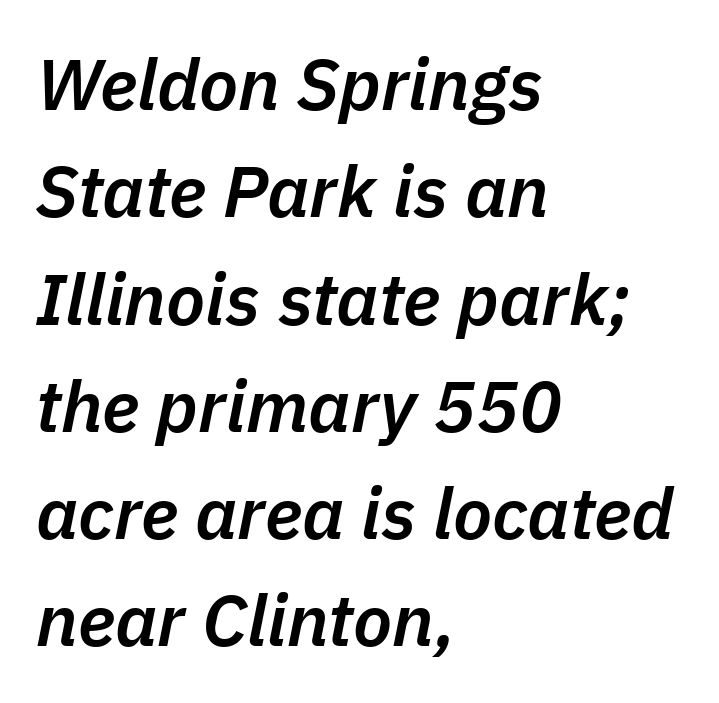
The vertical gap from one line to the next is medium. The string is rendered with underlining switched off. In terms of weight, the rendering is demibold, just under bold. Character widths vary here, with narrow letters taking less room than wide ones. How are the letters spaced? Ordinarily, with no added tracking.
